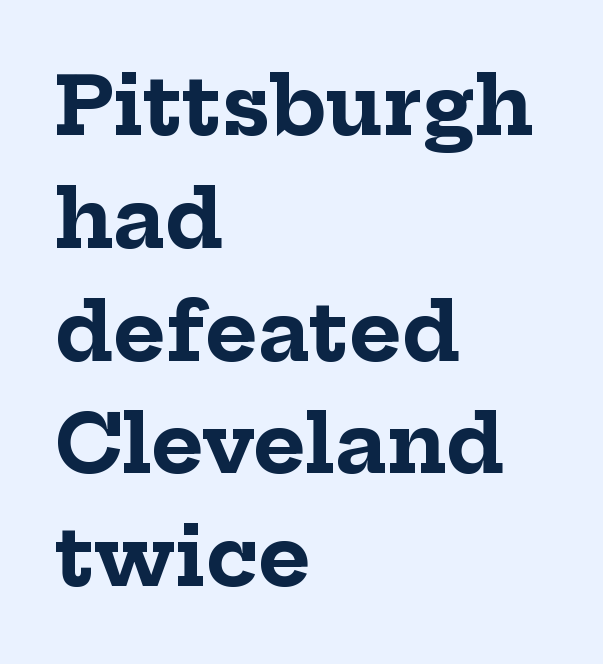
{"serif": "yes", "italic": "no", "bold": "yes", "weight": "bold", "width": "normal", "stroke_contrast": "low", "x_height": "medium", "monospaced": "no", "underline": "no", "align": "left", "line_spacing": "normal", "line_spacing_ratio": 1.41, "letter_spacing": "normal", "letter_spacing_em": 0.0, "glyph_px": 80}
